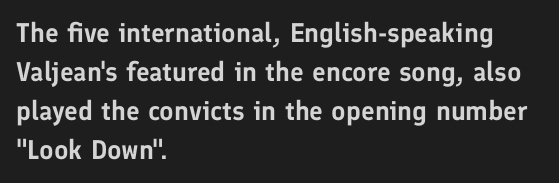
The image shows 27 px text type, upright; set left-aligned, normal line spacing (1.45x), normal letter spacing, not underlined.
